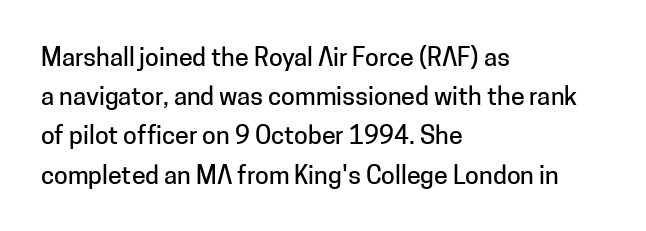
Q: Is the text italic (slanted)? A: No, it is upright.
Q: Is the text underlined? A: No.
Q: How is the paragraph aligned? A: Left-aligned.
Q: Is the spacing between letters normal or unusually wide? A: Normal.
Q: Is the spacing between lines tight, normal or loose? A: Normal.
